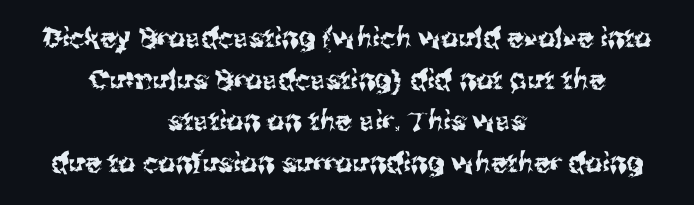
The image shows 27 px text type, upright; set centered, normal line spacing (1.54x), normal letter spacing, not underlined.
